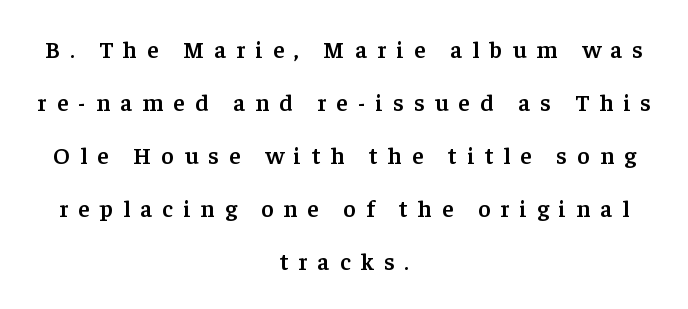
Tracking value appears strongly positive — letters spread wide. This sample trades compactness for vertical openness between lines. Reading down the block, each line starts at a different indent, mirrored at its end. Moderately thickened strokes mark this as semibold type.
